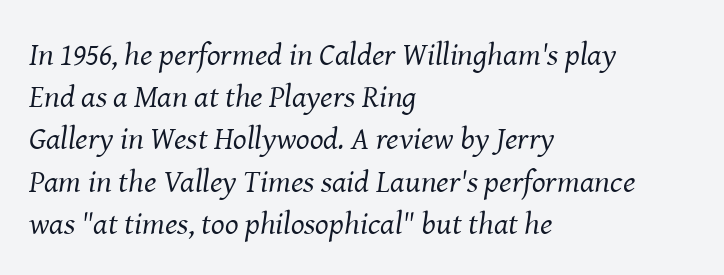
The image shows 32 px regular-weight serif type, italic (leaning right); set left-aligned, normal line spacing (1.32x), normal letter spacing, not underlined; medium stroke contrast and a medium x-height.
